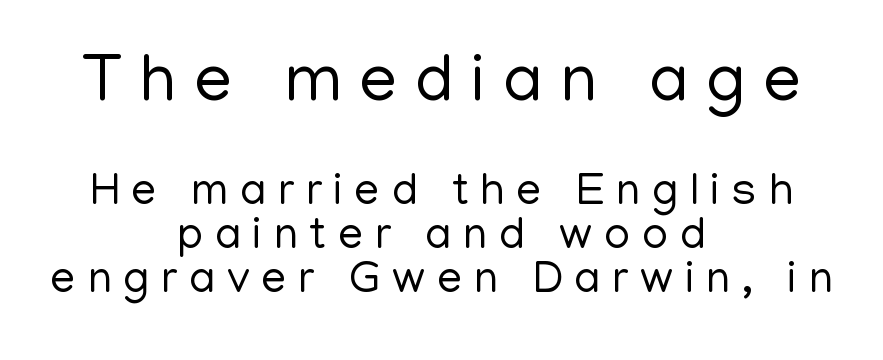
Looks like regular typesetting: each glyph gets only the width it needs. The letters stand upright; this is a roman face. Compare the two chunks: the upper has the greater cap height. Each new line begins almost immediately beneath the previous one.
